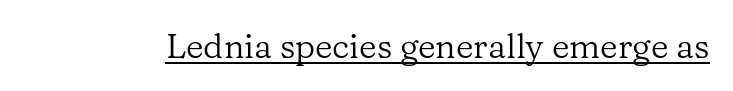
Q: Is the text bold? A: No.
Q: Is the text italic (slanted)? A: No, it is upright.
Q: Is the typeface a serif or a sans-serif typeface? A: Serif.
Q: Is the text underlined? A: Yes.
Q: Is the spacing between letters normal or unusually wide? A: Normal.
Q: Width (condensed, normal, or wide)? A: Normal.
Q: Stroke contrast? A: Low.
Q: x-height? A: Medium.
Q: Monospaced? A: No.
